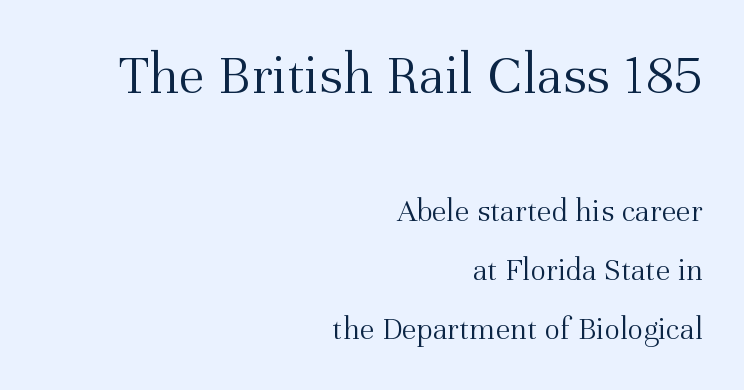
{"serif": "yes", "italic": "no", "bold": "no", "weight": "light", "width": "normal", "stroke_contrast": "medium", "x_height": "medium", "monospaced": "no", "underline": "no", "align": "right", "line_spacing_ratio": 1.79, "letter_spacing": "normal", "letter_spacing_em": 0.0, "larger_block": "first", "size_ratio": 1.76, "glyph_px": 58}
